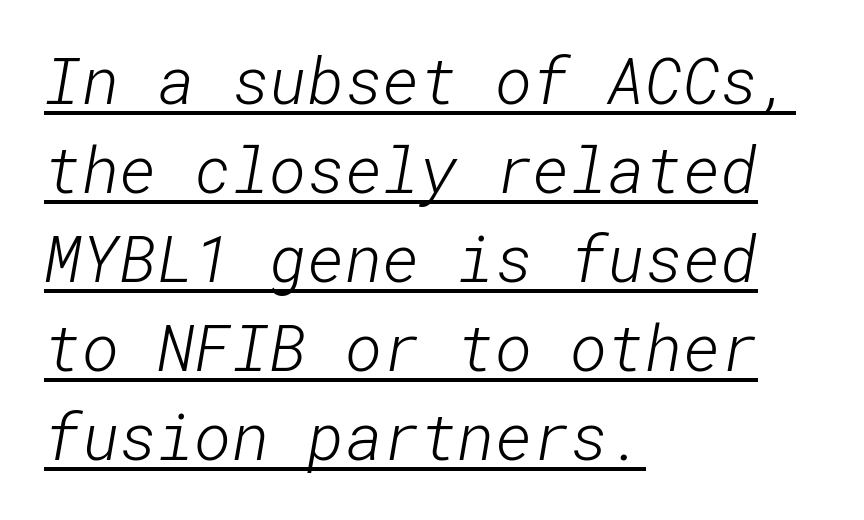
The image shows 64 px light sans-serif type; set left-aligned, normal line spacing (1.39x), normal letter spacing, underlined; low stroke contrast and a medium x-height.
